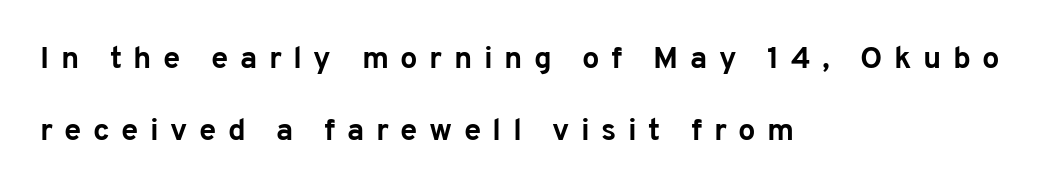
The image shows 31 px bold sans-serif type, upright; set left-aligned, loose line spacing (2.32x), unusually wide letter spacing (+0.37 em), not underlined; low stroke contrast and a medium x-height.
